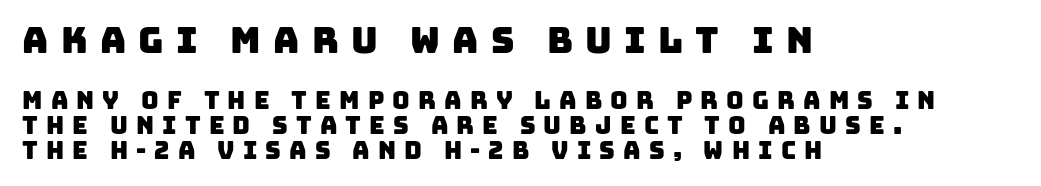
Q: Is the typeface a serif or a sans-serif typeface? A: Sans-serif.
Q: Is the text underlined? A: No.
Q: How is the paragraph aligned? A: Left-aligned.
Q: Is the spacing between letters normal or unusually wide? A: Unusually wide.
Q: Is the spacing between lines tight, normal or loose? A: Tight.
Q: Which block of text is set in a larger size, the first (top) or the second (bottom)? A: The first (top) one.
Q: Width (condensed, normal, or wide)? A: Normal.
Q: Stroke contrast? A: Low.
Q: x-height? A: Large.
Q: Monospaced? A: No.
